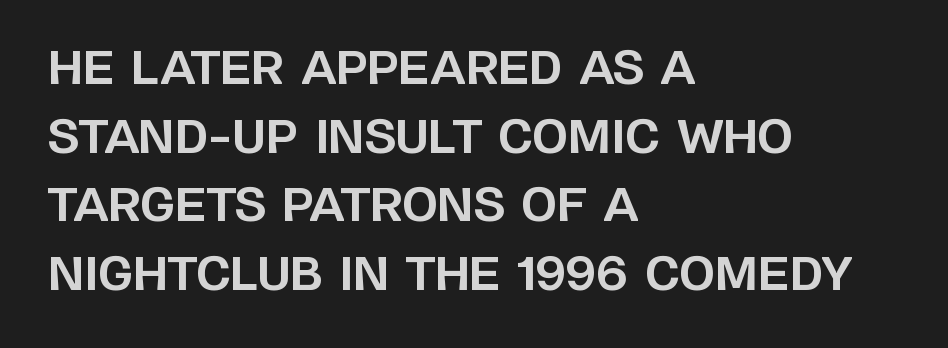
The image shows 46 px bold sans-serif type, upright; set left-aligned, normal line spacing (1.49x), normal letter spacing, not underlined; low stroke contrast and a large x-height.
